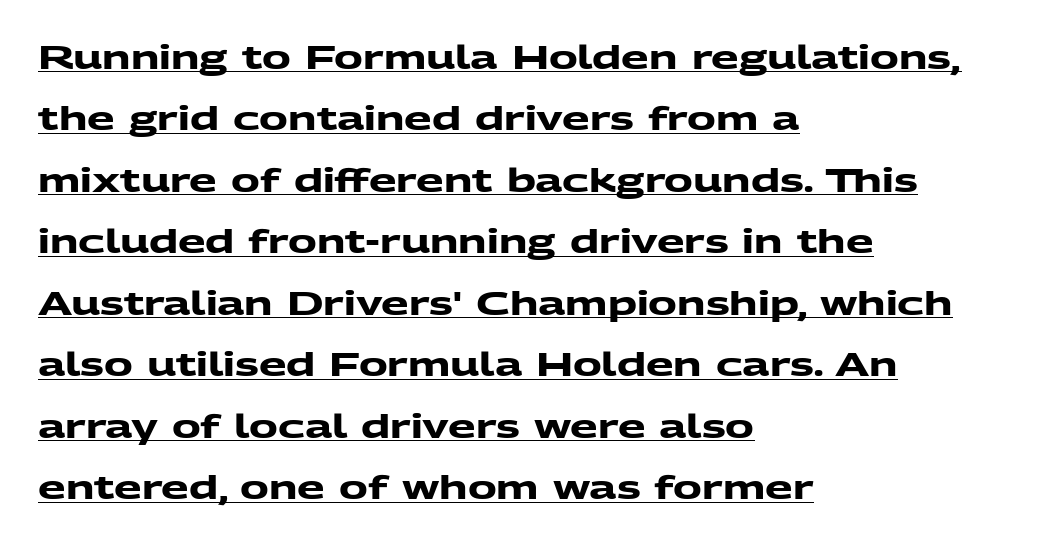
The horizontal fit of the characters is conventional and even. Bold? Absolutely — the strokes are thick and heavy. Quick note: underline on. Nothing sits at the stroke ends, so this counts as sans-serif. Alignment: flush left.
